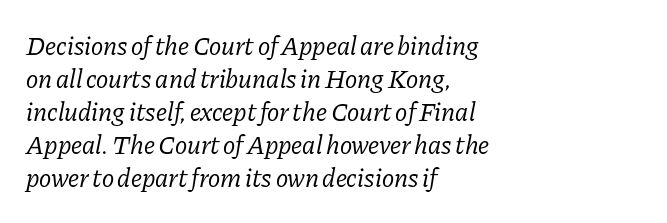
{"italic": "yes", "lean": "right", "slant_degrees": 11, "bold": "no", "underline": "no", "align": "left", "line_spacing": "normal", "line_spacing_ratio": 1.27, "letter_spacing": "normal", "letter_spacing_em": 0.0, "glyph_px": 26}
